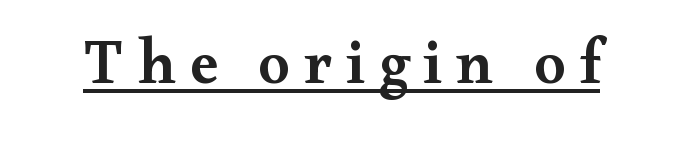
{"serif": "yes", "italic": "no", "bold": "semi", "weight": "semibold", "width": "wide", "stroke_contrast": "medium", "x_height": "small", "monospaced": "no", "underline": "yes", "letter_spacing": "wide", "letter_spacing_em": 0.22, "glyph_px": 63}
